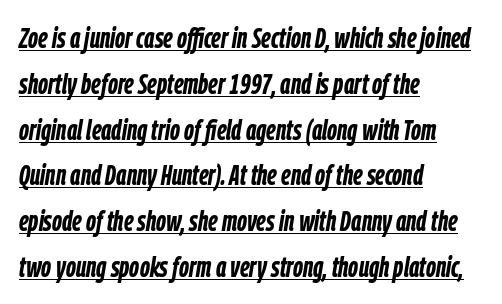
Q: Is the text bold? A: Yes.
Q: Is the text italic (slanted)? A: Yes, it leans right by about 9 degrees.
Q: Is the text underlined? A: Yes.
Q: How is the paragraph aligned? A: Left-aligned.
Q: Is the spacing between letters normal or unusually wide? A: Normal.
Q: Is the spacing between lines tight, normal or loose? A: Normal.
Q: Width (condensed, normal, or wide)? A: Condensed.
Q: Stroke contrast? A: Low.
Q: x-height? A: Medium.
Q: Monospaced? A: No.
